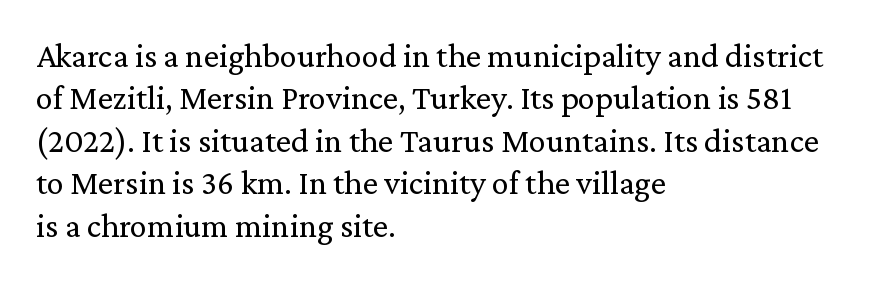
The leading is moderate, giving the passage an even texture. Looks like regular typesetting: each glyph gets only the width it needs. The strokes are not fattened; the text isn't bold. Caption: multi-line text, flush left, ragged right.
